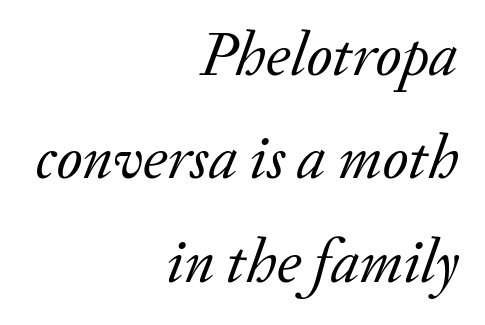
Q: Is the text bold? A: No.
Q: Is the text italic (slanted)? A: Yes, it leans right by about 20 degrees.
Q: Is the typeface a serif or a sans-serif typeface? A: Serif.
Q: Is the text underlined? A: No.
Q: How is the paragraph aligned? A: Right-aligned.
Q: Is the spacing between letters normal or unusually wide? A: Normal.
Q: Is the spacing between lines tight, normal or loose? A: Normal.
Q: Width (condensed, normal, or wide)? A: Normal.
Q: Stroke contrast? A: Low.
Q: x-height? A: Small.
Q: Monospaced? A: No.
